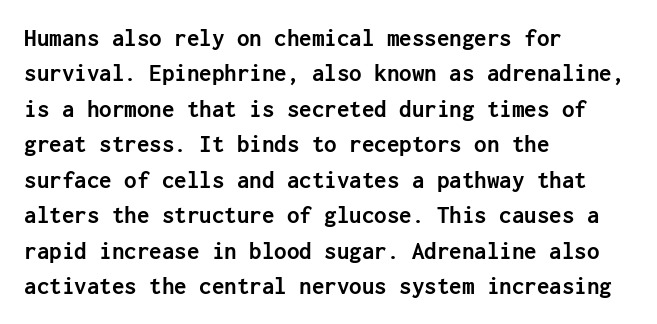
The image shows 25 px bold type, upright; set left-aligned, normal line spacing (1.42x), normal letter spacing, not underlined.
